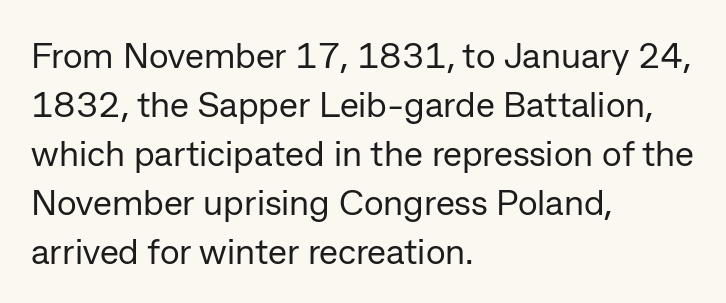
The lines sit at an ordinary, default distance from one another. The area under the type is left untouched. Visually the block forms a straight wall on the left and a jagged coastline on the right. Tracking here is standard; glyphs follow each other at the usual distance.
